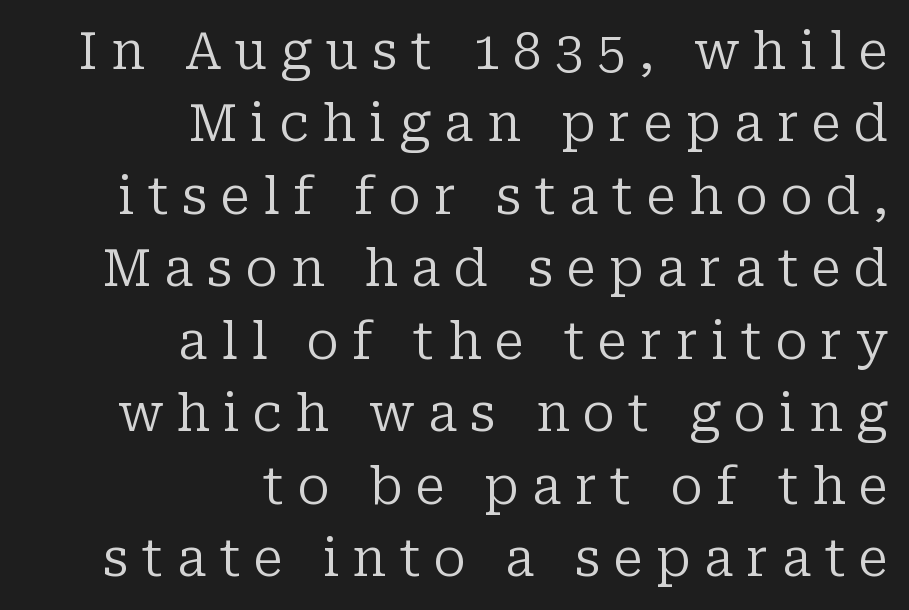
The image shows 51 px regular-weight serif type, upright; set right-aligned, normal line spacing (1.42x), unusually wide letter spacing (+0.26 em), not underlined; low stroke contrast and a medium x-height.
